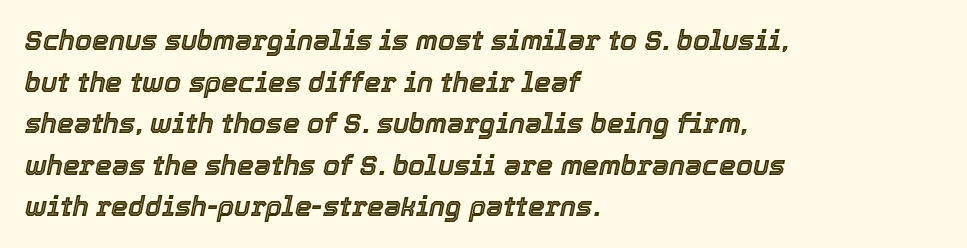
Descender tails drop into unmarked territory. The face used here is rendered with its standard letterfit. Reading down the block, your eye returns to a fixed left position each line. The rows are spaced the way most documents space them. Italic: yes, the glyphs are oblique.
